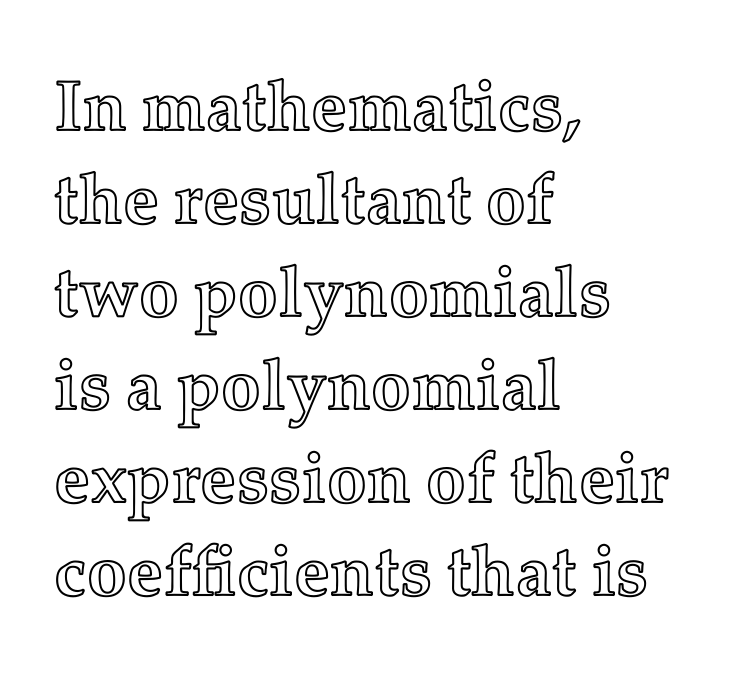
The image shows 71 px text type, upright; set left-aligned, normal line spacing (1.31x), normal letter spacing, not underlined; a medium x-height.
